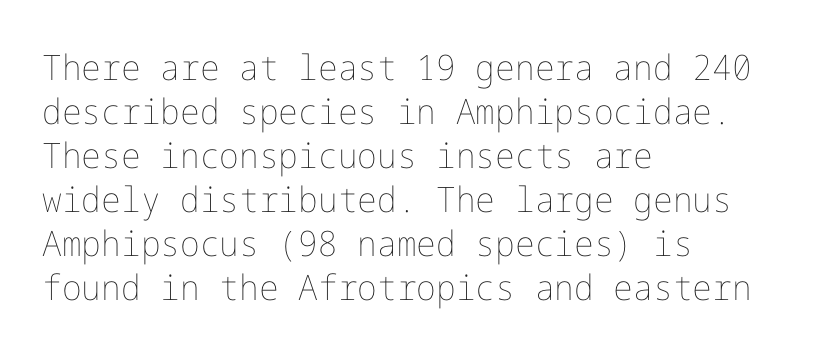
Is there any slant? The stems are plumb. No extra tracking has been applied to these lines. A bare baseline throughout the passage. Weight class: somewhere from thin through regular. This block has exactly the height ordinary leading produces. Layout note: lines flush left.
